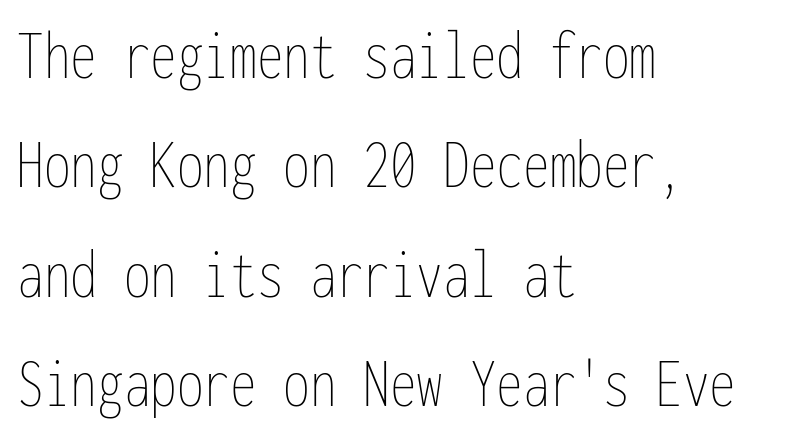
Q: Is the text bold? A: No.
Q: Is the text italic (slanted)? A: No, it is upright.
Q: Is the text underlined? A: No.
Q: How is the paragraph aligned? A: Left-aligned.
Q: Is the spacing between letters normal or unusually wide? A: Normal.
Q: Is the spacing between lines tight, normal or loose? A: Normal.
Q: Width (condensed, normal, or wide)? A: Condensed.
Q: Stroke contrast? A: Low.
Q: x-height? A: Medium.
Q: Monospaced? A: Yes.
